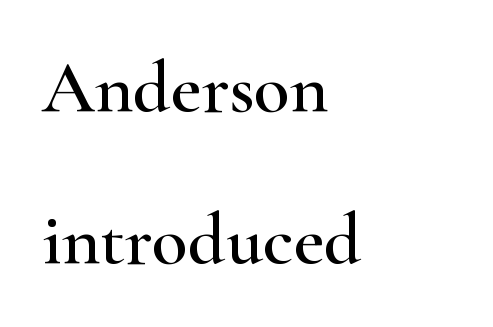
Q: Is the text italic (slanted)? A: No, it is upright.
Q: Is the typeface a serif or a sans-serif typeface? A: Serif.
Q: Is the text underlined? A: No.
Q: How is the paragraph aligned? A: Left-aligned.
Q: Is the spacing between letters normal or unusually wide? A: Normal.
Q: Is the spacing between lines tight, normal or loose? A: Loose.
Q: Width (condensed, normal, or wide)? A: Wide.
Q: Stroke contrast? A: High.
Q: x-height? A: Small.
Q: Monospaced? A: No.
